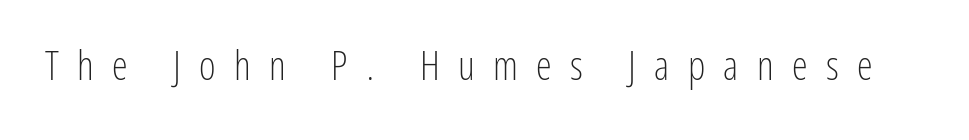
Letter spacing: wide. Are there feet on the stems? There aren't — it's a sans. Summary of weight: not heavy and not bold. The string is rendered with underlining switched off. Is this a fixed-width face? No — the glyphs have proportional, varying widths.
